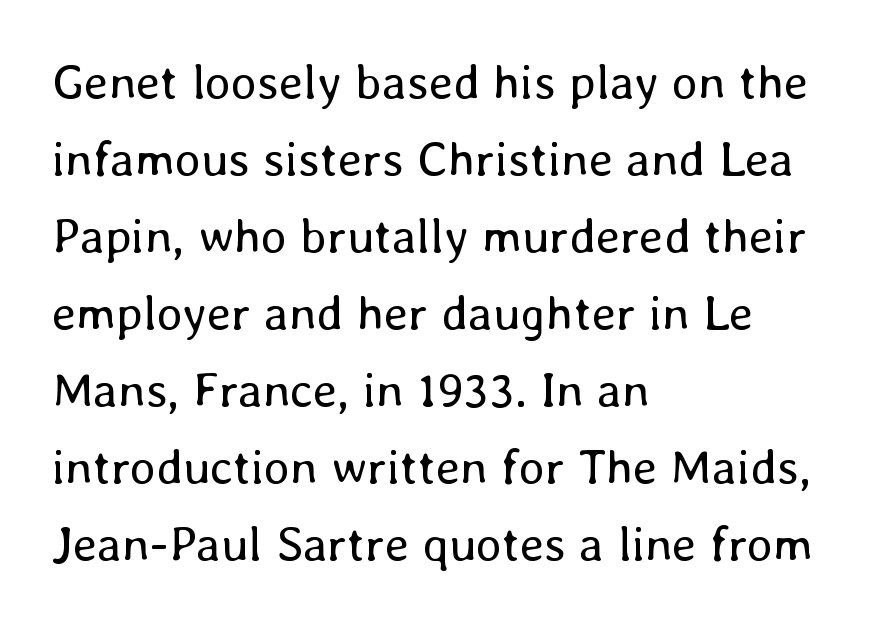
{"italic": "no", "bold": "no", "weight": "regular", "width": "normal", "stroke_contrast": "low", "x_height": "medium", "monospaced": "no", "underline": "no", "align": "left", "line_spacing": "normal", "line_spacing_ratio": 1.57, "letter_spacing": "normal", "letter_spacing_em": 0.0, "glyph_px": 49}
